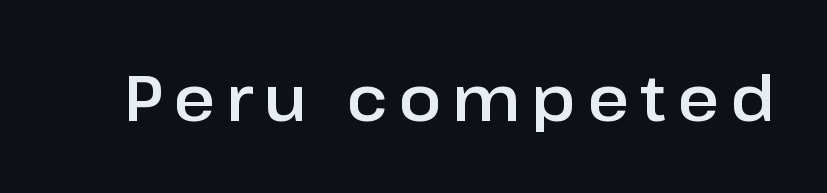
The space directly below the letters is spotless. Note the varied advance widths — an 'i' is clearly narrower than an 'm'. Serif or sans? Sans — the stroke terminals are bare. This is roman type, the default non-slanted kind.
